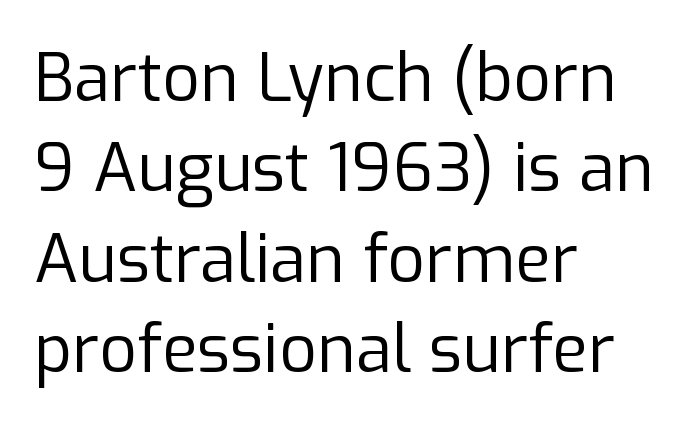
All the whitespace from short lines collects on the right. A typesetter would call this proportional, since set widths differ per character. These glyphs show unthickened strokes, regular width or finer. The rendering keeps characters at their native spacing.
